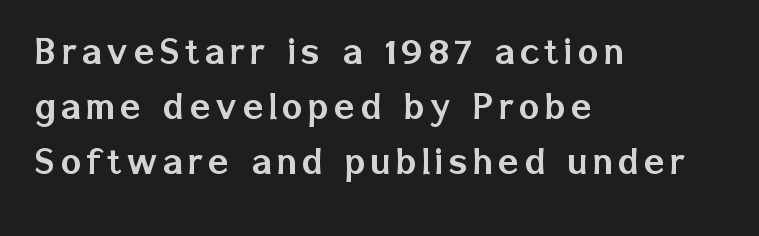
Q: Is the text italic (slanted)? A: No, it is upright.
Q: Is the typeface a serif or a sans-serif typeface? A: Sans-serif.
Q: Is the text underlined? A: No.
Q: How is the paragraph aligned? A: Left-aligned.
Q: Is the spacing between lines tight, normal or loose? A: Normal.
Q: Width (condensed, normal, or wide)? A: Normal.
Q: Stroke contrast? A: Low.
Q: x-height? A: Medium.
Q: Monospaced? A: No.
